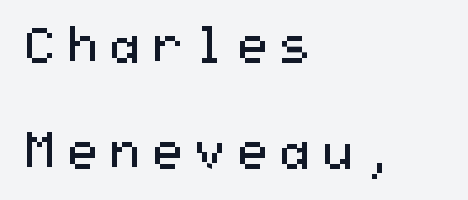
Q: Is the text bold? A: No.
Q: Is the text italic (slanted)? A: No, it is upright.
Q: Is the typeface a serif or a sans-serif typeface? A: Sans-serif.
Q: Is the text underlined? A: No.
Q: How is the paragraph aligned? A: Left-aligned.
Q: Is the spacing between lines tight, normal or loose? A: Loose.
Q: Width (condensed, normal, or wide)? A: Wide.
Q: Stroke contrast? A: Medium.
Q: x-height? A: Medium.
